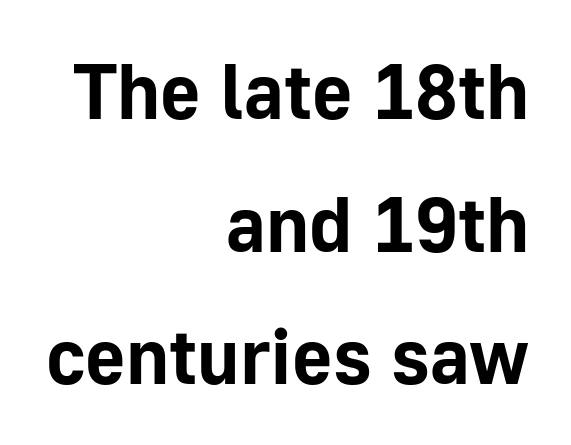
The image shows 78 px bold sans-serif type, upright; set right-aligned, normal line spacing (1.7x), normal letter spacing, not underlined; low stroke contrast and a medium x-height.
